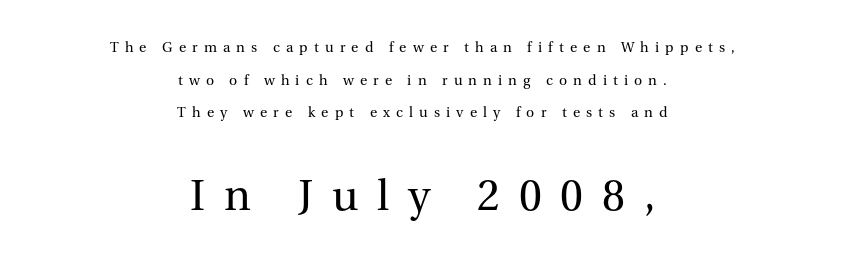
The designer dialed line spacing up above the default. No heavy texture on the line: the type isn't bold. The face used here is seriffed, in the tradition of book romans. Horizontally, the lines are justified to the midpoint only. Each word looks stretched out because of the extra space between its letters.
